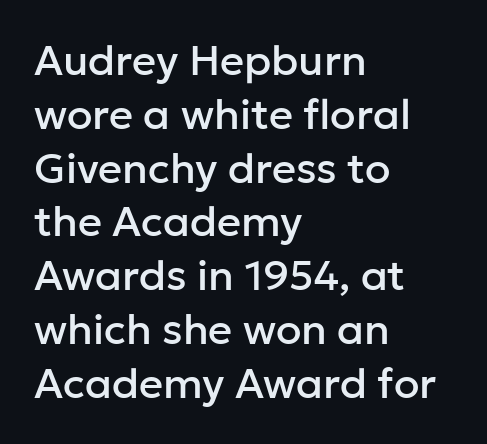
{"serif": "no", "italic": "no", "width": "normal", "stroke_contrast": "low", "x_height": "medium", "monospaced": "no", "underline": "no", "align": "left", "line_spacing": "normal", "line_spacing_ratio": 1.28, "letter_spacing": "normal", "letter_spacing_em": 0.0, "glyph_px": 42}
